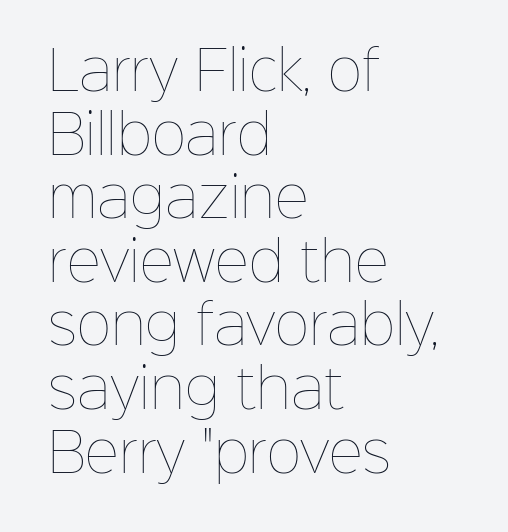
Q: Is the text bold? A: No.
Q: Is the text italic (slanted)? A: No, it is upright.
Q: Is the text underlined? A: No.
Q: How is the paragraph aligned? A: Left-aligned.
Q: Is the spacing between letters normal or unusually wide? A: Normal.
Q: Width (condensed, normal, or wide)? A: Normal.
Q: Stroke contrast? A: Low.
Q: x-height? A: Medium.
Q: Monospaced? A: No.
